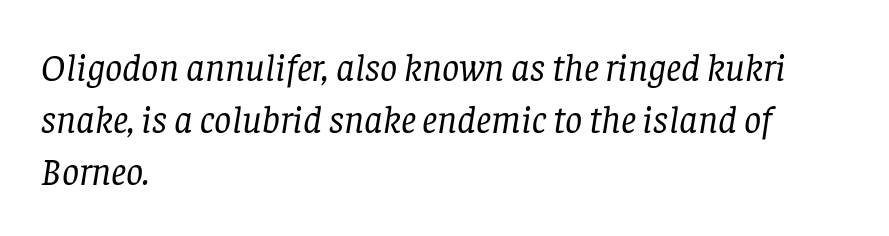
Standard letterfit; no display-style spreading of the glyphs. Little horizontal feet cap the strokes, marking this as serif type. Designer's note — italics engaged. Heaviness? Minimal to ordinary, like unemphasized prose. Spacing verdict: proportional, widths tailored to each character. The compositor pushed each line to the left boundary.
